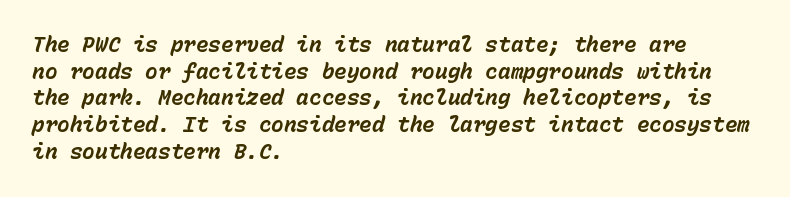
The image shows 21 px bold type, italic (leaning right); set left-aligned, normal line spacing (1.27x), normal letter spacing, not underlined.
